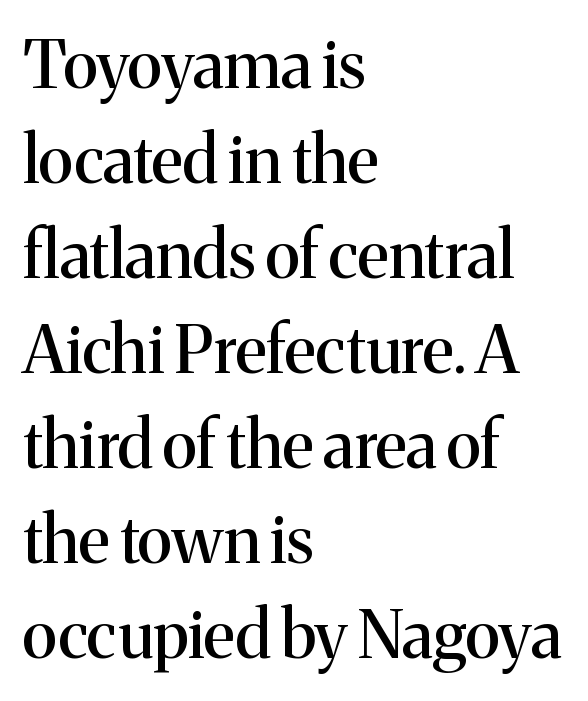
{"serif": "yes", "italic": "no", "width": "normal", "stroke_contrast": "medium", "x_height": "medium", "monospaced": "no", "underline": "no", "align": "left", "line_spacing": "normal", "line_spacing_ratio": 1.44, "letter_spacing": "normal", "letter_spacing_em": 0.0, "glyph_px": 66}
